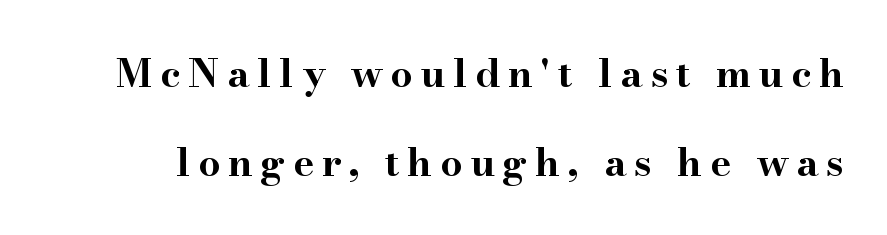
The face used here is seriffed, in the tradition of book romans. Every letter is thick-stroked: bold, no question. The block of text is sparse from top to bottom, with ample space between rows. Unlike italic type, these characters show no tilt at all. The rendering uses natural spacing where letterforms have individual widths. Between one letter and the next there's a generous, obvious gap.
